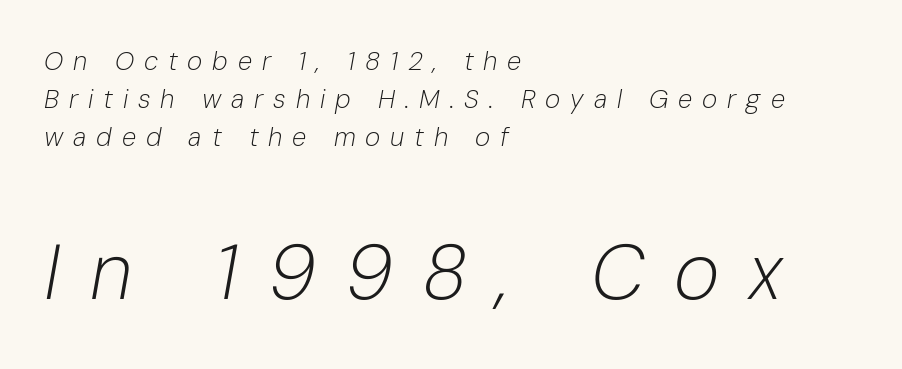
Q: Is the text bold? A: No.
Q: Is the text italic (slanted)? A: Yes, it leans right by about 10 degrees.
Q: Is the text underlined? A: No.
Q: How is the paragraph aligned? A: Left-aligned.
Q: Is the spacing between letters normal or unusually wide? A: Unusually wide.
Q: Is the spacing between lines tight, normal or loose? A: Normal.
Q: Which block of text is set in a larger size, the first (top) or the second (bottom)? A: The second (bottom) one.
Q: Width (condensed, normal, or wide)? A: Normal.
Q: Stroke contrast? A: Low.
Q: x-height? A: Medium.
Q: Monospaced? A: No.
